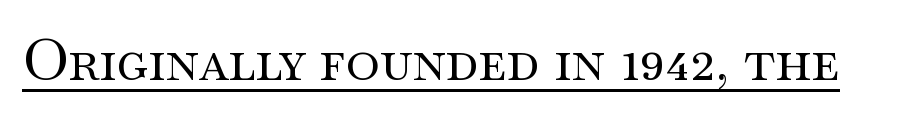
The image shows 58 px regular-weight, wide serif type, upright; set normal letter spacing, underlined; medium stroke contrast and a small x-height.
